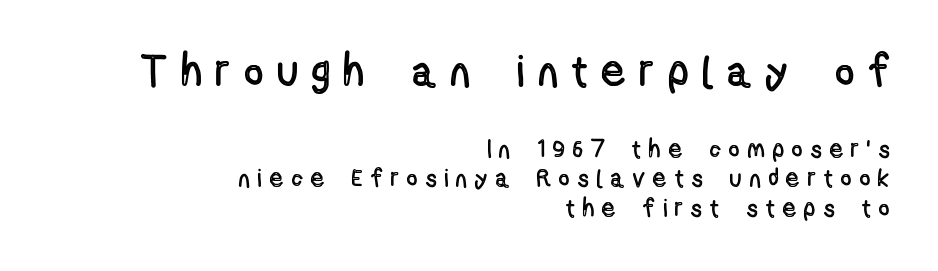
The image shows 44 px condensed type, upright; set right-aligned, line spacing 1.19x, unusually wide letter spacing (+0.35 em), not underlined; the first (top) block is 1.76x larger; a medium x-height.
